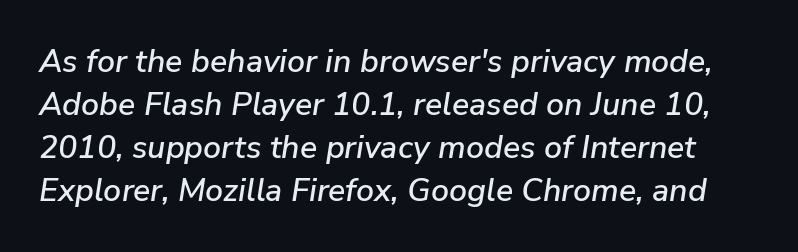
The image shows 32 px text type, italic (leaning right); set normal line spacing (1.34x), normal letter spacing, not underlined; low stroke contrast and a medium x-height.
